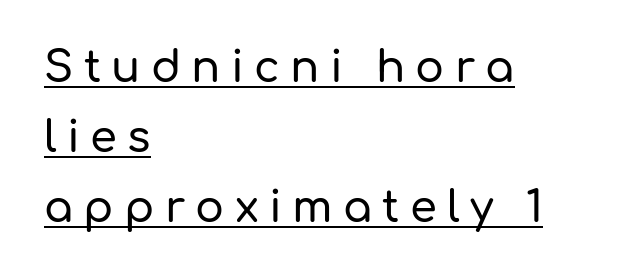
Vertically, the passage feels balanced, rows spaced as you'd expect. This rendering features underlined lettering. Caption: multi-line text, flush left, ragged right. Glyph-to-glyph distance is far greater than everyday printed text. This is sans-serif lettering, the kind often seen on screens and signage.
